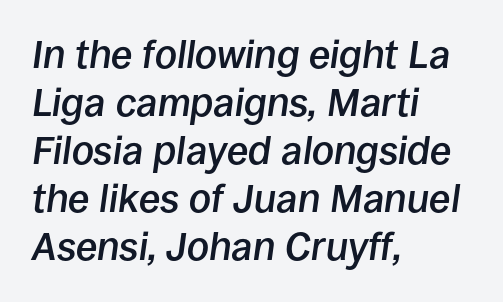
{"italic": "yes", "lean": "right", "slant_degrees": 8, "bold": "semi", "weight": "semibold", "width": "normal", "stroke_contrast": "low", "x_height": "large", "monospaced": "no", "underline": "no", "align": "left", "line_spacing_ratio": 1.23, "letter_spacing": "normal", "letter_spacing_em": 0.0, "glyph_px": 39}
